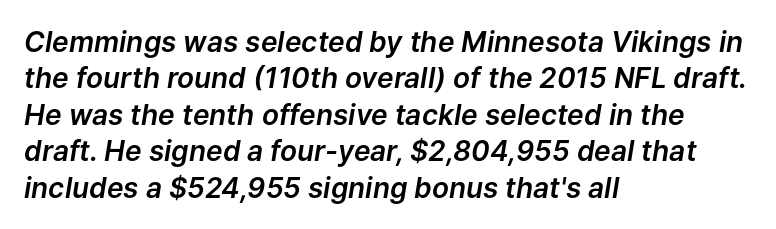
{"italic": "yes", "lean": "right", "slant_degrees": 9, "width": "normal", "stroke_contrast": "low", "x_height": "medium", "monospaced": "no", "underline": "no", "align": "left", "line_spacing": "normal", "line_spacing_ratio": 1.3, "letter_spacing": "normal", "letter_spacing_em": 0.0, "glyph_px": 28}
